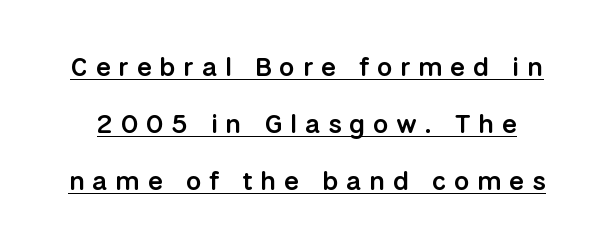
{"italic": "no", "bold": "semi", "underline": "yes", "line_spacing": "loose", "line_spacing_ratio": 2.12, "letter_spacing": "wide", "letter_spacing_em": 0.29, "glyph_px": 27}
